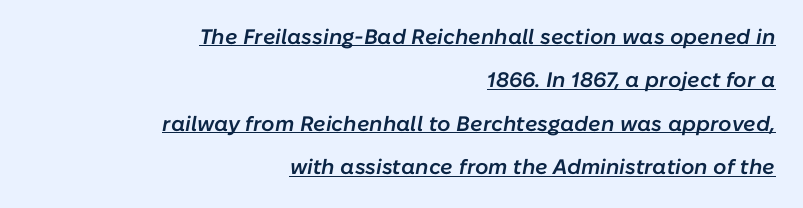
Q: Is the text bold? A: Semi-bold.
Q: Is the text italic (slanted)? A: Yes, it leans right by about 10 degrees.
Q: Is the text underlined? A: Yes.
Q: How is the paragraph aligned? A: Right-aligned.
Q: Is the spacing between letters normal or unusually wide? A: Normal.
Q: Is the spacing between lines tight, normal or loose? A: Loose.
